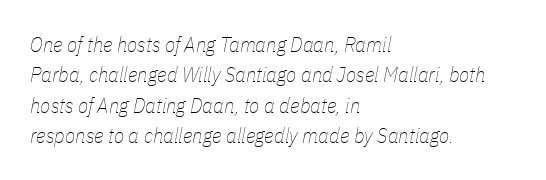
{"italic": "yes", "lean": "right", "slant_degrees": 11, "bold": "no", "underline": "no", "align": "left", "line_spacing": "normal", "line_spacing_ratio": 1.45, "letter_spacing": "normal", "letter_spacing_em": 0.0, "glyph_px": 21}
